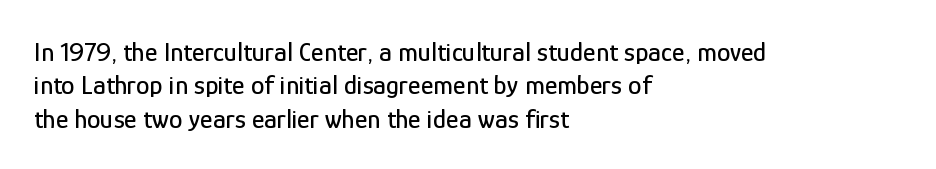
{"italic": "no", "underline": "no", "align": "left", "line_spacing_ratio": 1.24, "letter_spacing": "normal", "letter_spacing_em": 0.0, "glyph_px": 27}
